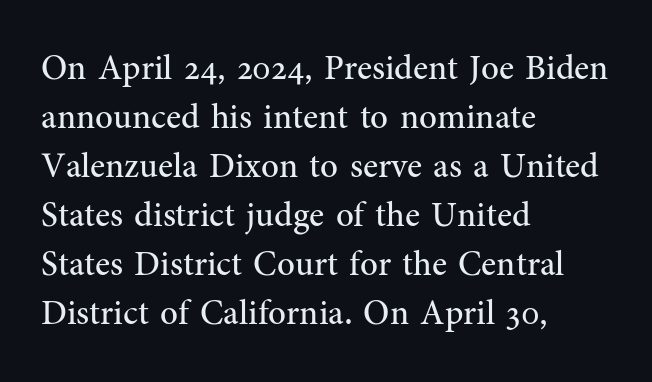
The image shows 35 px regular-weight serif type, upright; set left-aligned, normal line spacing (1.4x), normal letter spacing, not underlined; medium stroke contrast and a medium x-height.
